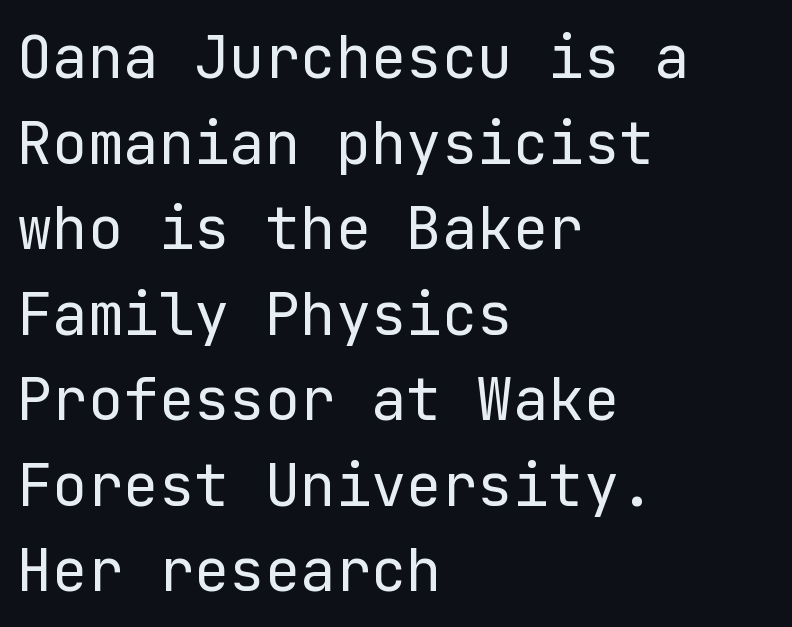
Caption: multi-line text, flush left, ragged right. Letters rest on an invisible, unmarked baseline. The lettering stays uniformly vertical, giving the passage a roman look. The line-height multiplier appears to be the usual default. Stroke thickness stays within the range of a standard reading face or lighter.
